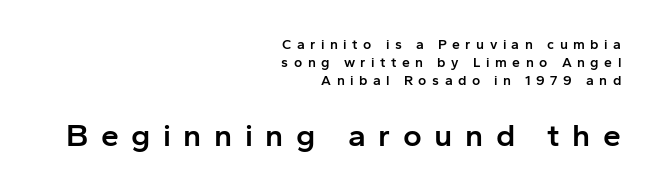
{"serif": "no", "italic": "no", "bold": "semi", "weight": "semibold", "width": "normal", "stroke_contrast": "low", "x_height": "medium", "monospaced": "no", "underline": "no", "align": "right", "line_spacing": "normal", "line_spacing_ratio": 1.28, "letter_spacing": "wide", "letter_spacing_em": 0.39, "larger_block": "second", "size_ratio": 2.29, "glyph_px": 32}
